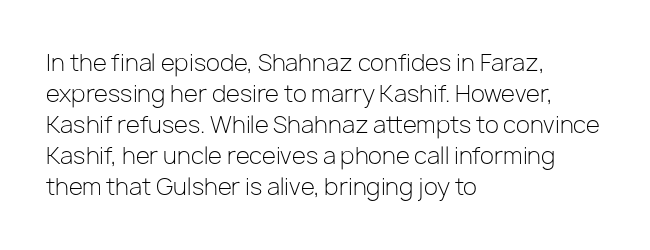
Posture: upright roman. The ragged edge is on the right, which tells us the setting is flush left. Reading down the column, the eye jumps a familiar distance to each next line. The specimen omits any rule beneath the text block's lines. The face looks like a standard text weight, possibly lighter.
